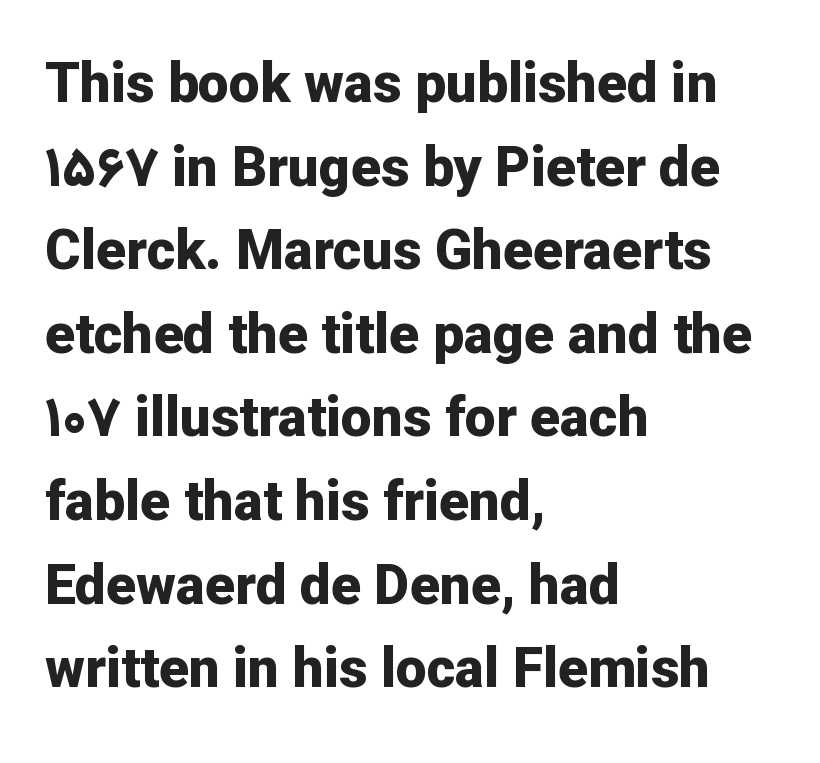
The image shows 55 px bold sans-serif type, upright; set left-aligned, normal line spacing (1.52x), normal letter spacing, not underlined; low stroke contrast and a medium x-height.
